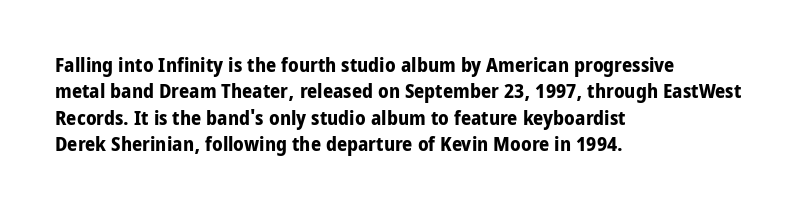
Q: Is the text bold? A: Yes.
Q: Is the text italic (slanted)? A: No, it is upright.
Q: Is the text underlined? A: No.
Q: How is the paragraph aligned? A: Left-aligned.
Q: Is the spacing between letters normal or unusually wide? A: Normal.
Q: Is the spacing between lines tight, normal or loose? A: Normal.
